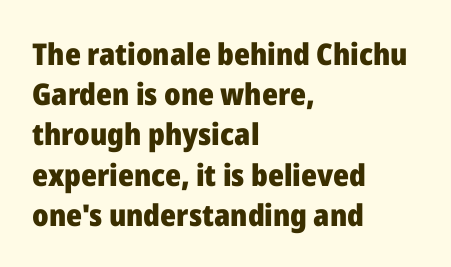
The image shows 30 px heavy sans-serif type, upright; set left-aligned, normal line spacing (1.34x), normal letter spacing, not underlined; low stroke contrast and a medium x-height.
